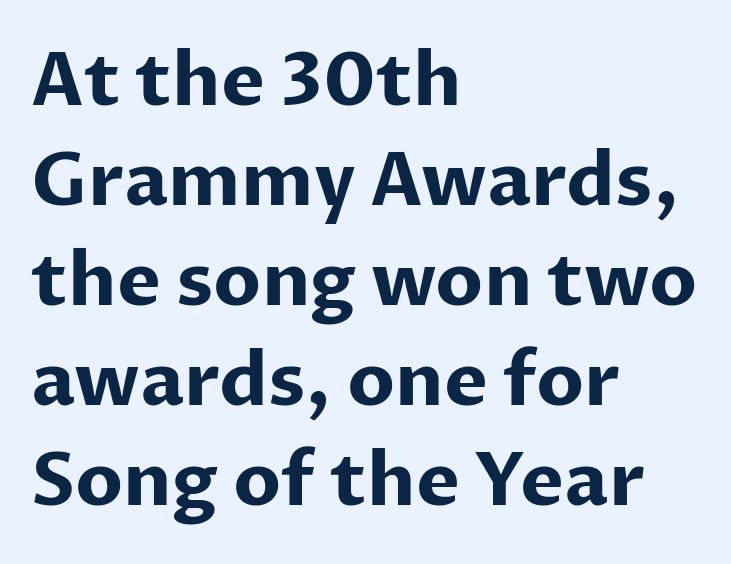
Q: Is the text bold? A: Yes.
Q: Is the text italic (slanted)? A: No, it is upright.
Q: Is the typeface a serif or a sans-serif typeface? A: Sans-serif.
Q: Is the text underlined? A: No.
Q: How is the paragraph aligned? A: Left-aligned.
Q: Is the spacing between letters normal or unusually wide? A: Normal.
Q: Is the spacing between lines tight, normal or loose? A: Normal.
Q: Width (condensed, normal, or wide)? A: Normal.
Q: Stroke contrast? A: Low.
Q: x-height? A: Medium.
Q: Monospaced? A: No.
